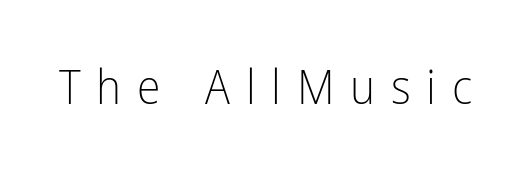
The image shows 48 px light, condensed sans-serif type, upright; set unusually wide letter spacing (+0.33 em), not underlined; low stroke contrast and a medium x-height.
